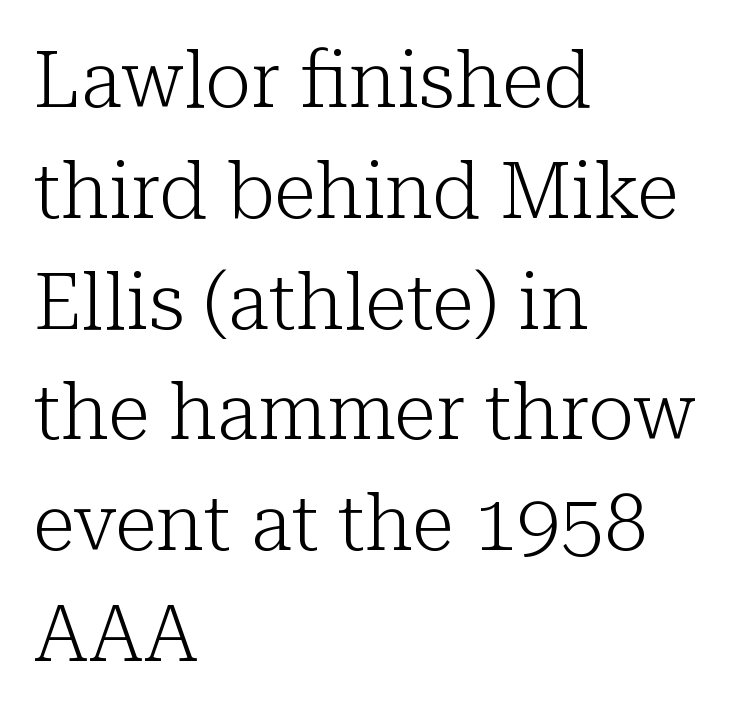
Q: Is the text bold? A: No.
Q: Is the text italic (slanted)? A: No, it is upright.
Q: Is the typeface a serif or a sans-serif typeface? A: Serif.
Q: Is the text underlined? A: No.
Q: How is the paragraph aligned? A: Left-aligned.
Q: Is the spacing between letters normal or unusually wide? A: Normal.
Q: Is the spacing between lines tight, normal or loose? A: Normal.
Q: Width (condensed, normal, or wide)? A: Normal.
Q: Stroke contrast? A: Low.
Q: x-height? A: Medium.
Q: Monospaced? A: No.
